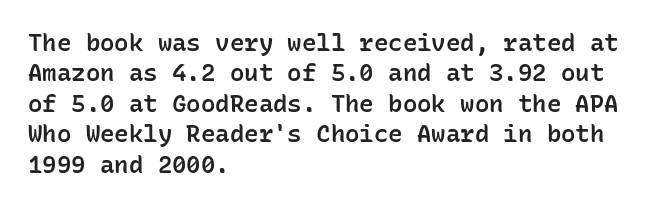
The image shows 24 px text type, upright; set left-aligned, normal line spacing (1.27x), normal letter spacing, not underlined.
